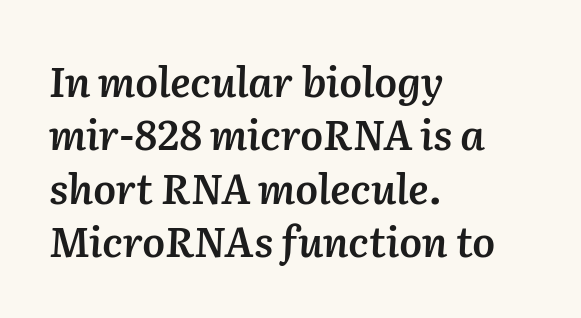
The image shows 41 px semibold type, italic (leaning right); set left-aligned, normal line spacing (1.3x), normal letter spacing, not underlined; medium stroke contrast and a medium x-height.
